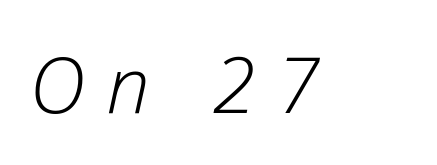
The image shows 78 px light type, italic (leaning right); set unusually wide letter spacing (+0.27 em), not underlined; low stroke contrast and a medium x-height.
